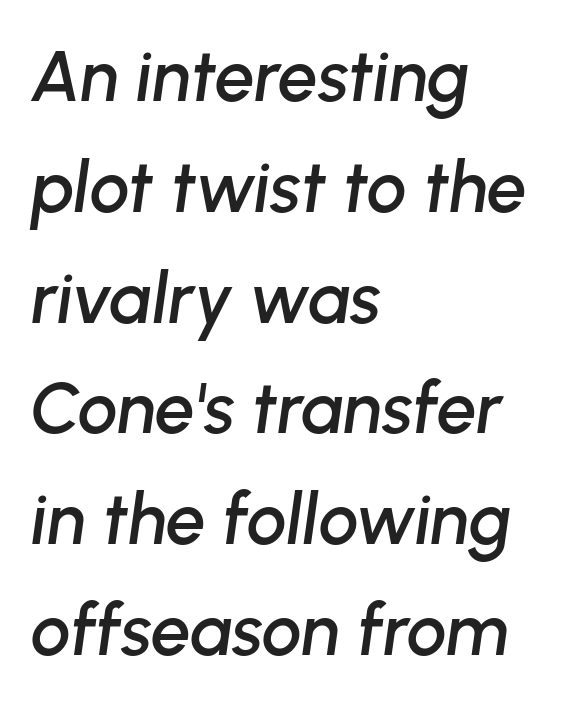
The image shows 71 px text type, italic (leaning right); set left-aligned, normal line spacing (1.56x), normal letter spacing, not underlined; low stroke contrast and a medium x-height.
